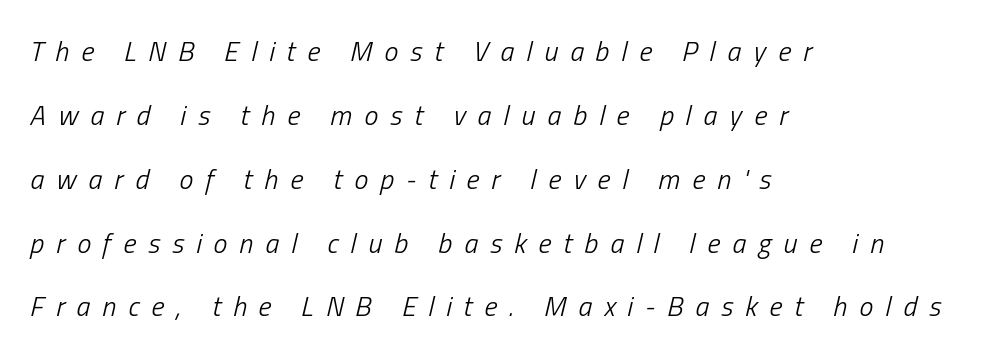
The image shows 28 px light, condensed type, italic (leaning right); set left-aligned, loose line spacing (2.28x), unusually wide letter spacing (+0.43 em), not underlined; low stroke contrast and a medium x-height.
